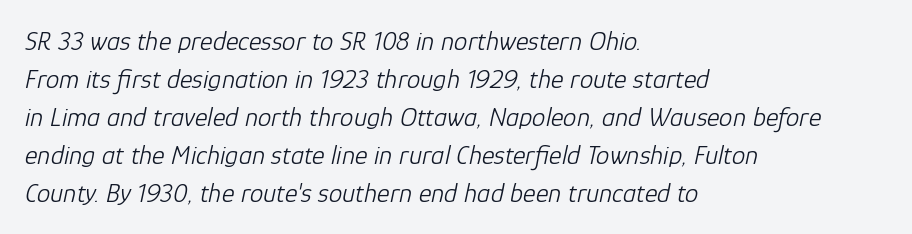
{"italic": "yes", "lean": "right", "slant_degrees": 12, "bold": "no", "underline": "no", "align": "left", "line_spacing": "normal", "line_spacing_ratio": 1.41, "letter_spacing": "normal", "letter_spacing_em": 0.0, "glyph_px": 27}
